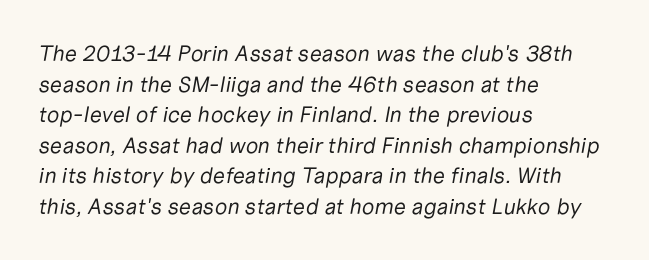
The image shows 22 px text type, italic (leaning right); set left-aligned, normal line spacing (1.39x), normal letter spacing, not underlined.
